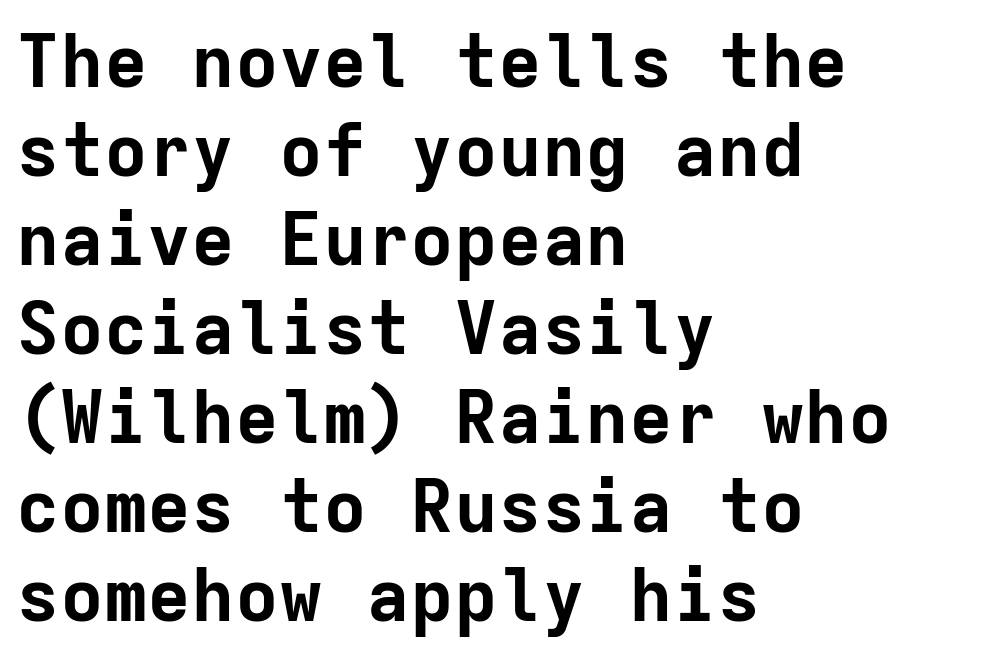
Q: Is the text bold? A: Yes.
Q: Is the text italic (slanted)? A: No, it is upright.
Q: Is the typeface a serif or a sans-serif typeface? A: Sans-serif.
Q: Is the text underlined? A: No.
Q: How is the paragraph aligned? A: Left-aligned.
Q: Is the spacing between letters normal or unusually wide? A: Normal.
Q: Width (condensed, normal, or wide)? A: Normal.
Q: Stroke contrast? A: Low.
Q: x-height? A: Medium.
Q: Monospaced? A: Yes.
